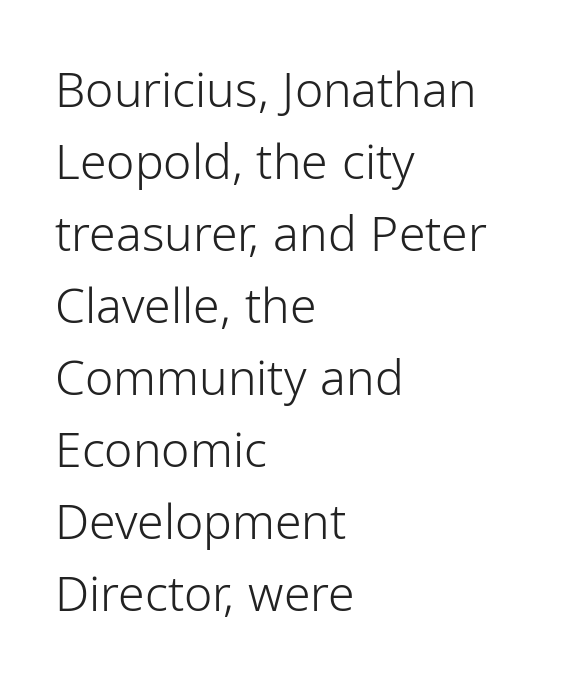
Nope, not italic — everything's standing straight. The glyphs in this specimen are sans serif. Stem width sits at or under what a default text font uses. Each line starts at the same left margin while the right side varies. The passage shown is typed in a proportional face where columns would drift.
